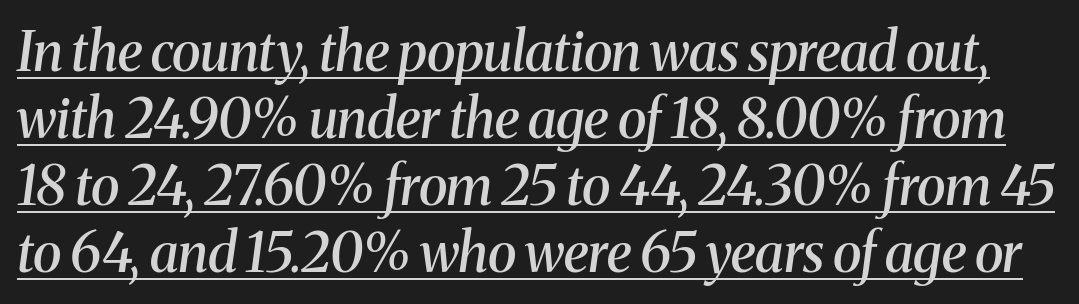
{"serif": "yes", "italic": "yes", "lean": "right", "slant_degrees": 8, "bold": "semi", "weight": "semibold", "width": "normal", "stroke_contrast": "medium", "x_height": "medium", "monospaced": "no", "underline": "yes", "line_spacing_ratio": 1.24, "letter_spacing": "normal", "letter_spacing_em": 0.0, "glyph_px": 54}
